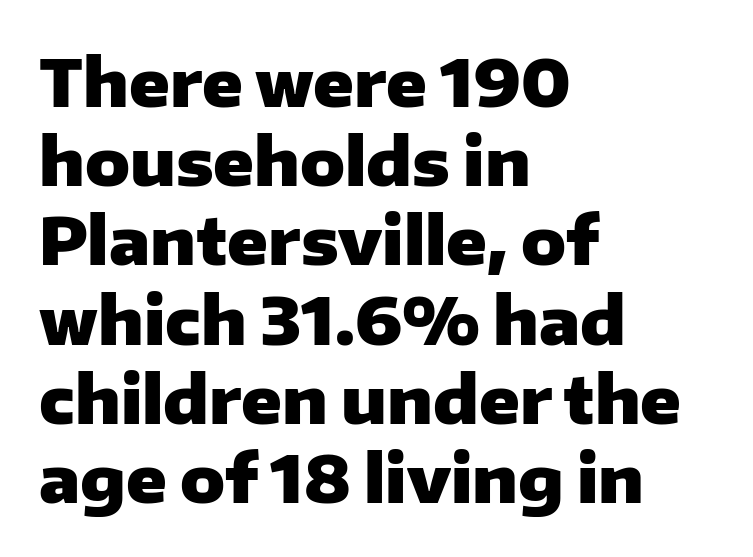
Do the characters align in a grid? No, the font is proportional. Every letter is thick-stroked: bold, no question. Descenders are the only things crossing below the line. Type style note: lacks serifs.
